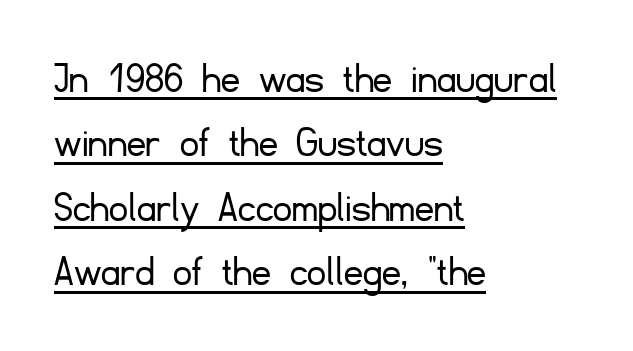
It's the straight-up-and-down kind of type. Spacing verdict: proportional, widths tailored to each character. The ragged edge is on the right, which tells us the setting is flush left. Nothing sits at the stroke ends, so this counts as sans-serif. Does the leading feel generous? No, just average. Summary of weight: not heavy and not bold.
